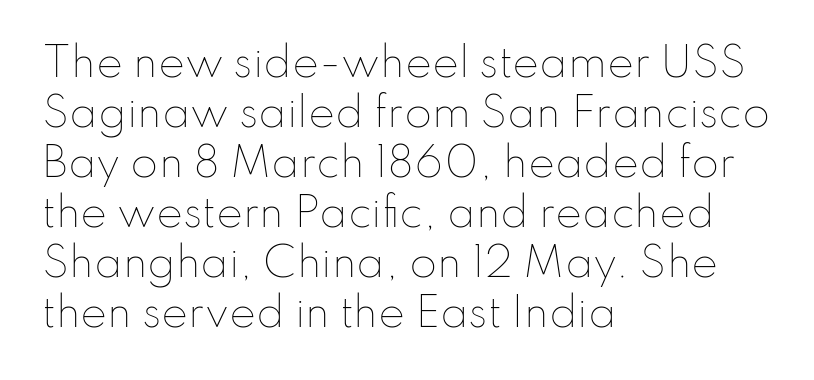
The image shows 40 px thin type, upright; set left-aligned, normal line spacing (1.25x), normal letter spacing, not underlined; low stroke contrast and a small x-height.
